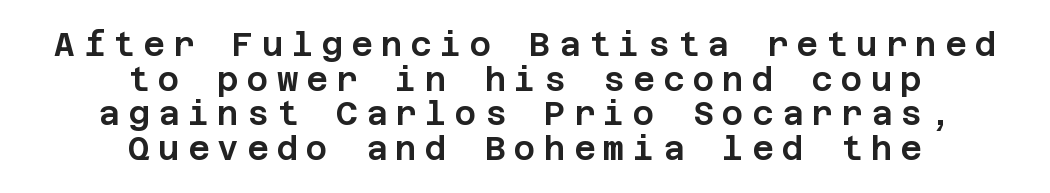
The image shows 33 px sans-serif type, upright; set centered, tight line spacing (1.05x), unusually wide letter spacing (+0.25 em), not underlined; low stroke contrast and a large x-height.
